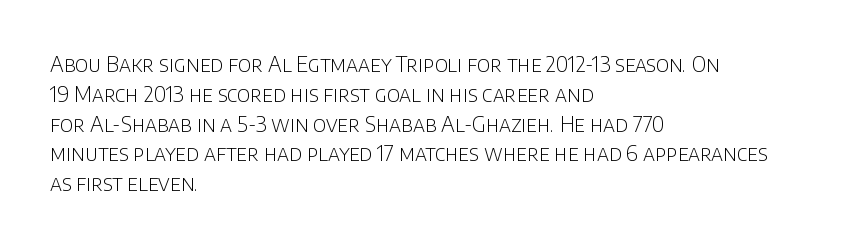
The image shows 21 px text type, upright; set left-aligned, normal line spacing (1.42x), normal letter spacing, not underlined.
